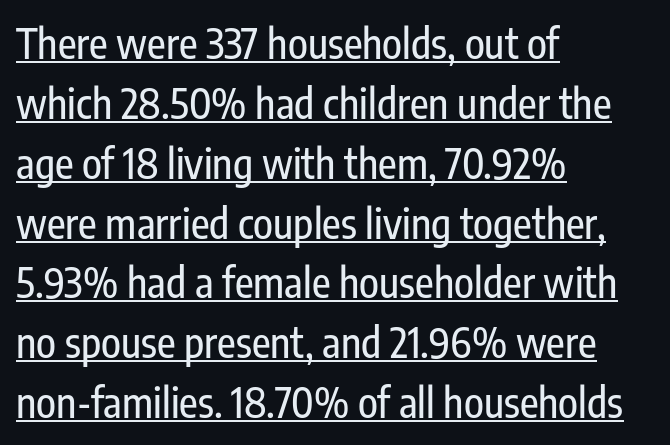
{"serif": "no", "italic": "no", "width": "condensed", "stroke_contrast": "low", "x_height": "medium", "monospaced": "no", "underline": "yes", "align": "left", "line_spacing": "normal", "line_spacing_ratio": 1.46, "letter_spacing": "normal", "letter_spacing_em": 0.0, "glyph_px": 41}
